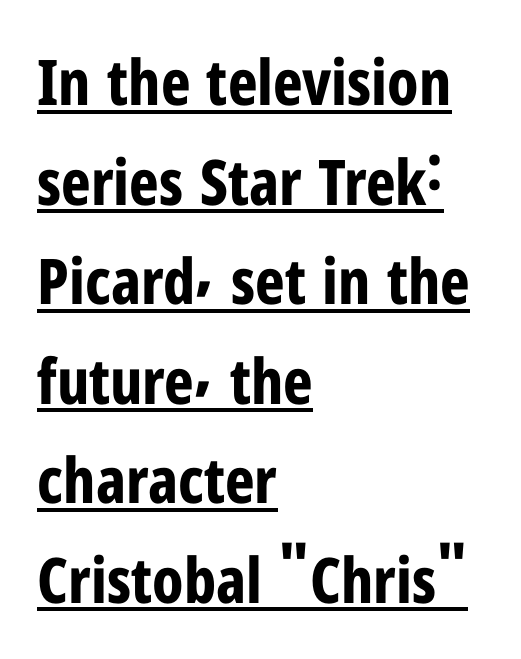
Each letter keeps its own natural width here, so spacing adapts to shape. The horizontal fit of the characters is conventional and even. Stroke terminals: plain, sans-serif. Horizontal alignment here is leftward, the default for most running prose. Each glyph is drawn with heavy, bold strokes.
